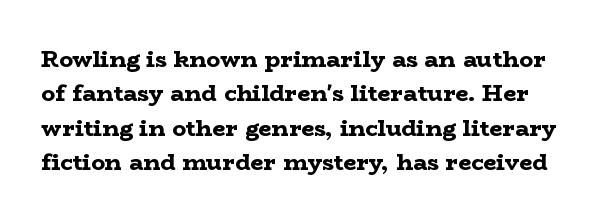
The image shows 23 px bold type, upright; set normal line spacing (1.49x), normal letter spacing, not underlined.
